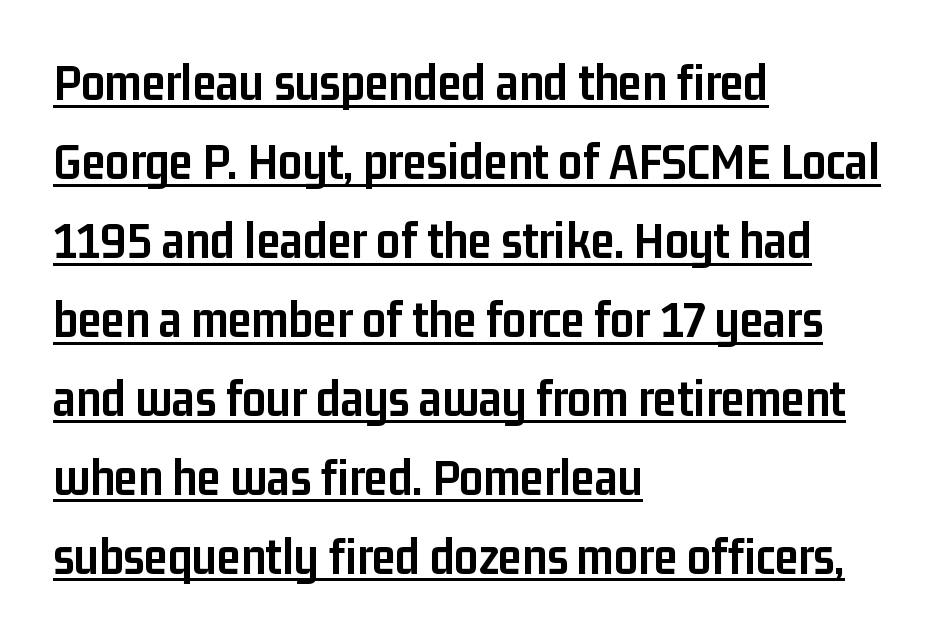
Teacher's note: observe the even left margin — that is flush-left alignment. A baseline rule has been typeset under these characters. You could call the tracking neutral — neither tight nor loose. The characters look thick and weighty, a clear bold.
